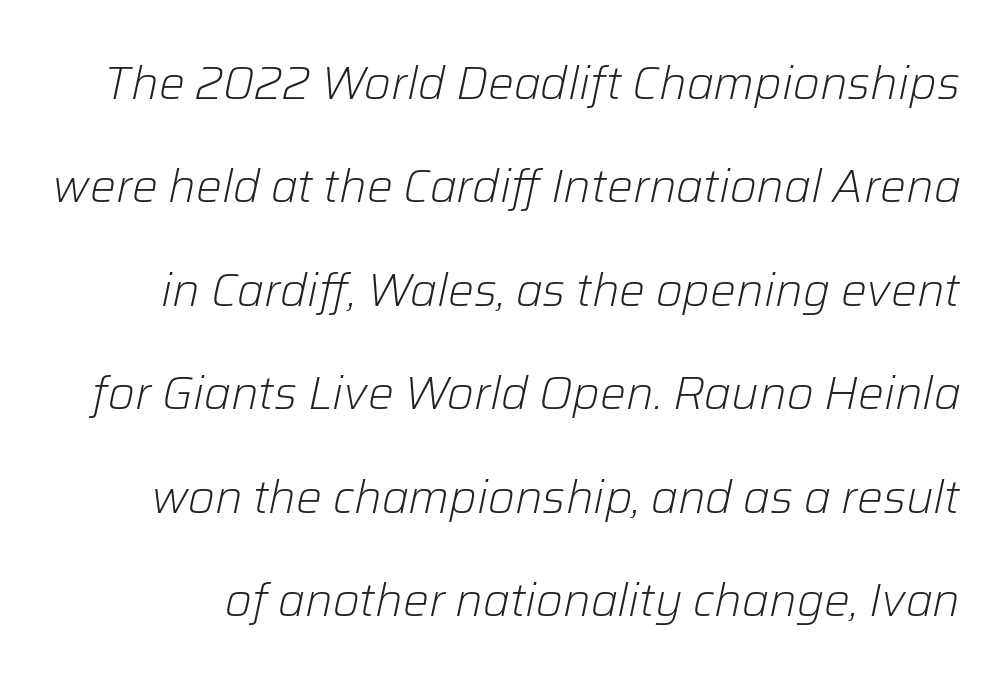
{"italic": "yes", "lean": "right", "slant_degrees": 12, "bold": "no", "weight": "light", "width": "normal", "stroke_contrast": "low", "x_height": "medium", "monospaced": "no", "underline": "no", "line_spacing": "loose", "line_spacing_ratio": 2.25, "letter_spacing": "normal", "letter_spacing_em": 0.0, "glyph_px": 46}
